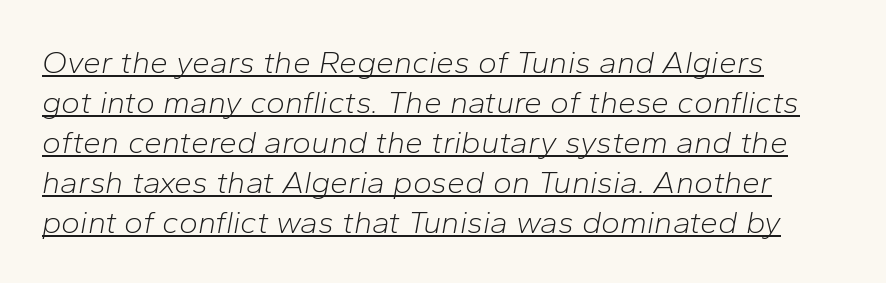
{"italic": "yes", "lean": "right", "slant_degrees": 10, "bold": "no", "weight": "light", "width": "normal", "stroke_contrast": "low", "x_height": "medium", "monospaced": "no", "underline": "yes", "align": "left", "line_spacing": "normal", "line_spacing_ratio": 1.25, "letter_spacing": "normal", "letter_spacing_em": 0.0, "glyph_px": 32}
